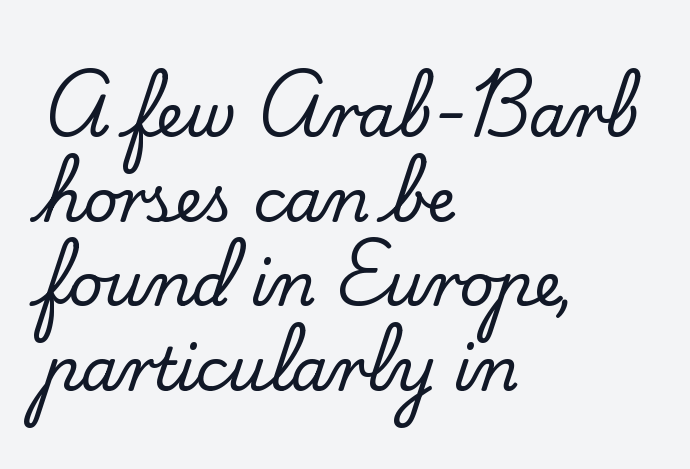
{"serif": "yes", "width": "normal", "stroke_contrast": "low", "x_height": "small", "monospaced": "no", "underline": "no", "align": "left", "line_spacing": "normal", "line_spacing_ratio": 1.41, "letter_spacing": "normal", "letter_spacing_em": 0.0, "glyph_px": 60}
